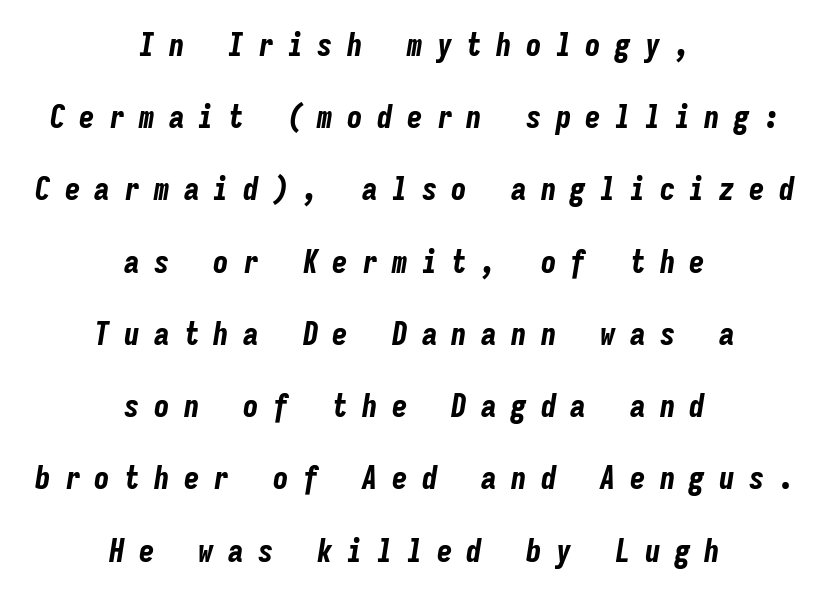
Yep, that's italic — everything's leaning. One-word summary of the alignment: center. The tracking reads as deliberately expanded to a designer's eye. Glance below the letters and you will spot only blank space.
